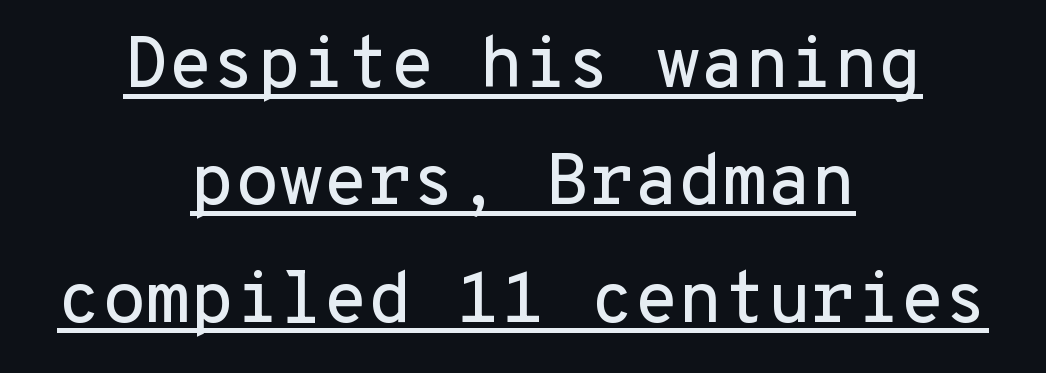
Short note: letters normally spaced. The type family on display is of the sans-serif kind. A centered setting, common on invitations and titles, is used for this passage. A typesetter would call this monospace, since all characters share one set width.
